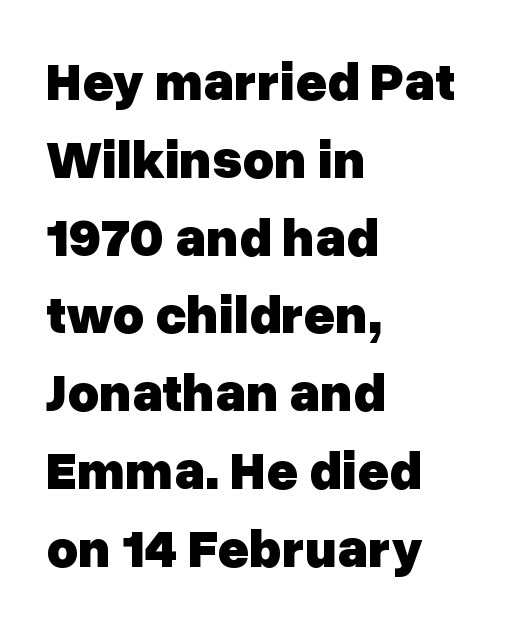
The image shows 54 px heavy sans-serif type, upright; set left-aligned, normal line spacing (1.44x), normal letter spacing, not underlined; low stroke contrast and a medium x-height.
